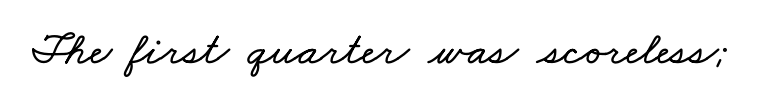
{"width": "wide", "stroke_contrast": "low", "x_height": "small", "monospaced": "no", "underline": "no", "letter_spacing": "normal", "letter_spacing_em": 0.0, "glyph_px": 47}
